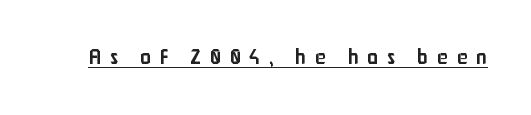
The image shows 22 px text type, upright; set unusually wide letter spacing (+0.4 em), underlined.
